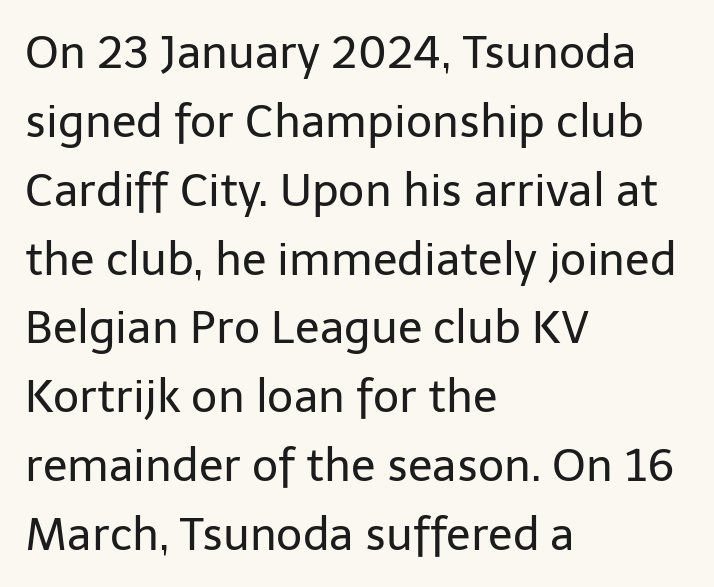
{"serif": "no", "italic": "no", "bold": "no", "weight": "regular", "width": "normal", "stroke_contrast": "low", "x_height": "medium", "monospaced": "no", "underline": "no", "align": "left", "line_spacing": "normal", "line_spacing_ratio": 1.53, "letter_spacing": "normal", "letter_spacing_em": 0.0, "glyph_px": 45}
